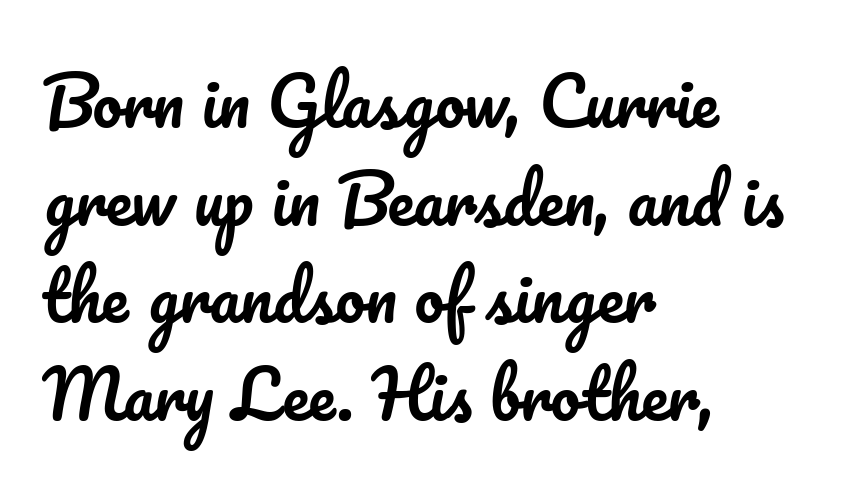
Q: Is the text italic (slanted)? A: Yes.
Q: Is the text underlined? A: No.
Q: How is the paragraph aligned? A: Left-aligned.
Q: Is the spacing between letters normal or unusually wide? A: Normal.
Q: Is the spacing between lines tight, normal or loose? A: Normal.
Q: Width (condensed, normal, or wide)? A: Normal.
Q: Stroke contrast? A: Low.
Q: x-height? A: Small.
Q: Monospaced? A: No.
